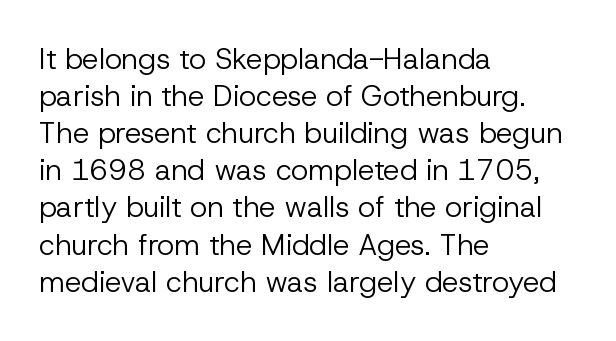
Decoration check: the copy has no underline. Is this a heavy cut? Hardly; it is regular or lighter. The lines are quadded left. Notice how the stems are strictly vertical — no italics here.
